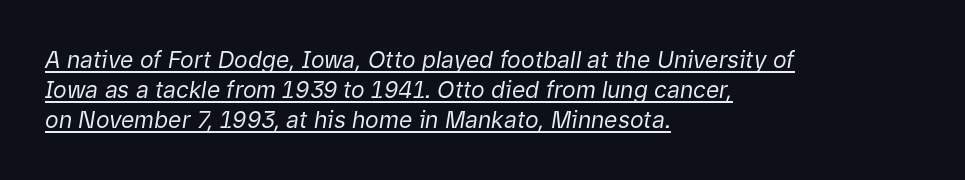
The image shows 23 px text type, italic (leaning right); set left-aligned, normal line spacing (1.31x), normal letter spacing, underlined.
